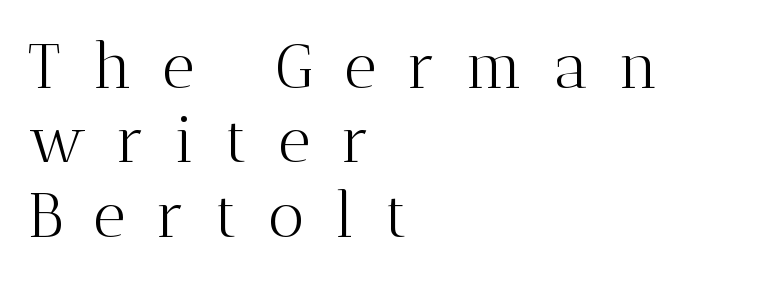
The image shows 63 px light serif type, upright; set left-aligned, line spacing 1.18x, unusually wide letter spacing (+0.49 em), not underlined; medium stroke contrast and a medium x-height.
